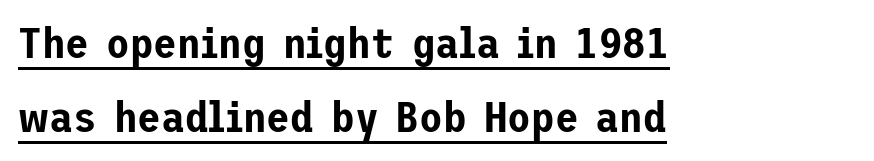
The image shows 43 px sans-serif type, upright; set left-aligned, line spacing 1.73x, normal letter spacing, underlined; low stroke contrast and a medium x-height.
